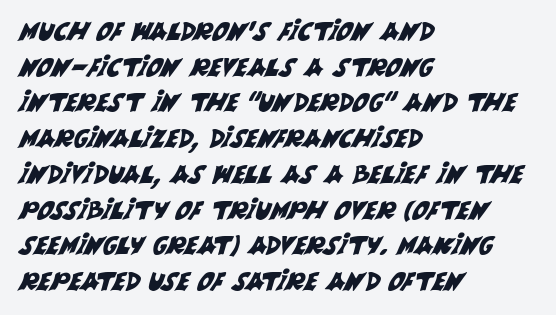
Characters follow at the spacing the type designer built in. Each new line begins a customary step beneath the previous one. Any mark beneath the type? The region is blank. The paragraph has a hard left edge and a soft right edge.
